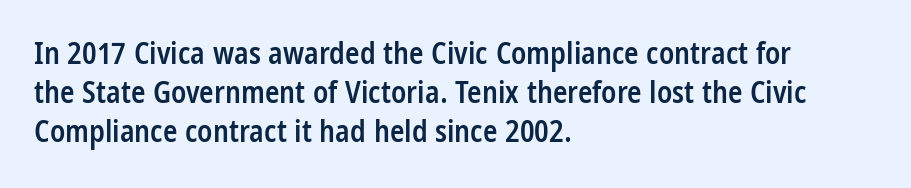
{"serif": "no", "italic": "no", "bold": "semi", "weight": "semibold", "width": "condensed", "stroke_contrast": "low", "x_height": "large", "monospaced": "no", "underline": "no", "align": "left", "line_spacing": "normal", "line_spacing_ratio": 1.3, "letter_spacing": "normal", "letter_spacing_em": 0.0, "glyph_px": 30}
